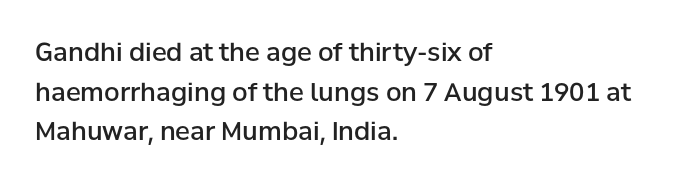
{"italic": "no", "bold": "semi", "underline": "no", "align": "left", "line_spacing": "normal", "line_spacing_ratio": 1.59, "letter_spacing": "normal", "letter_spacing_em": 0.0, "glyph_px": 25}
